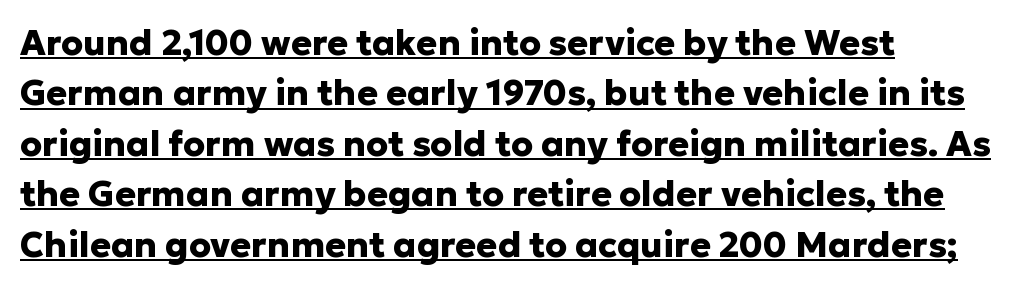
Each letter keeps its own natural width here, so spacing adapts to shape. The characters look thick and weighty, a clear bold. The designer left line spacing at the default. The font's upright variant was chosen for this text.
